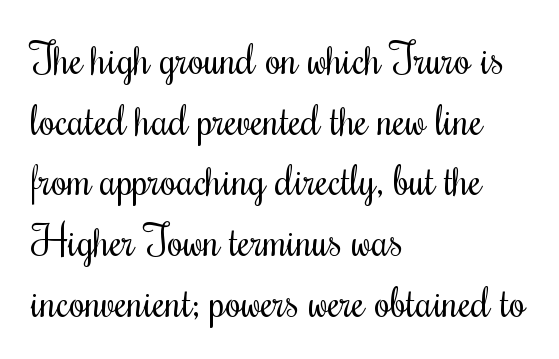
Q: Is the text bold? A: No.
Q: Is the text italic (slanted)? A: Yes.
Q: Is the text underlined? A: No.
Q: How is the paragraph aligned? A: Left-aligned.
Q: Is the spacing between letters normal or unusually wide? A: Normal.
Q: Is the spacing between lines tight, normal or loose? A: Normal.
Q: Width (condensed, normal, or wide)? A: Condensed.
Q: Stroke contrast? A: Medium.
Q: x-height? A: Small.
Q: Monospaced? A: No.
